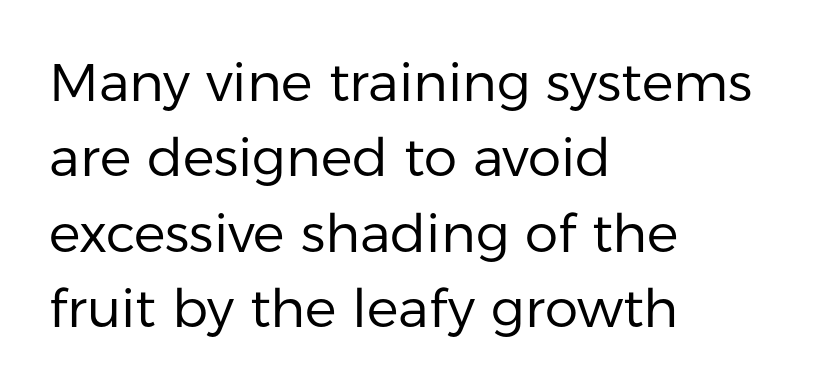
Is this a fixed-width face? No — the glyphs have proportional, varying widths. A typesetter would call this zero additional tracking. Nothing sits at the stroke ends, so this counts as sans-serif. The leading is moderate, giving the passage an even texture.
